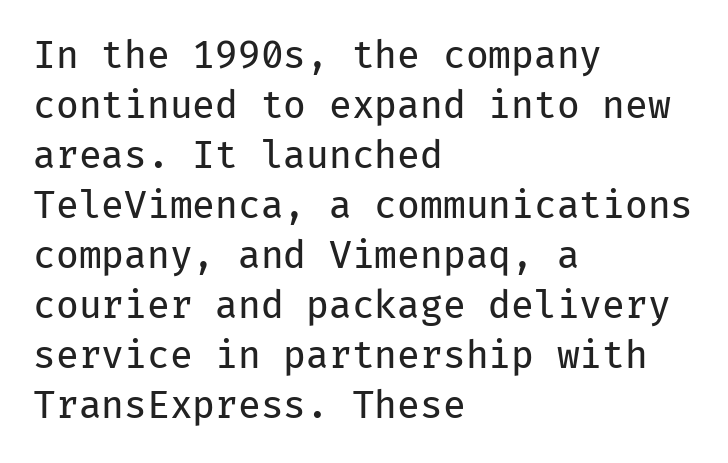
This is sans-serif lettering, the kind often seen on screens and signage. Layout note: lines flush left. The face used here is monospaced, like something from a code editor. Stems here are at most as thick as an everyday book face.
